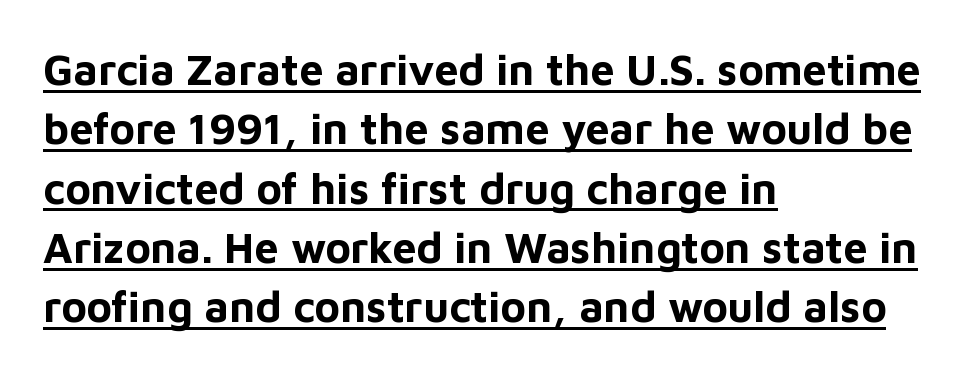
The image shows 43 px bold sans-serif type, upright; set left-aligned, normal line spacing (1.38x), normal letter spacing, underlined; low stroke contrast and a medium x-height.
